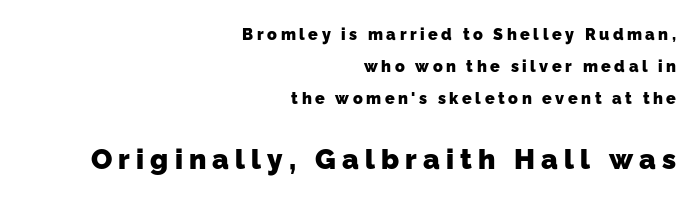
{"serif": "no", "bold": "yes", "weight": "heavy", "width": "normal", "stroke_contrast": "low", "x_height": "medium", "monospaced": "no", "underline": "no", "align": "right", "line_spacing": "loose", "line_spacing_ratio": 2.0, "letter_spacing": "wide", "letter_spacing_em": 0.22, "larger_block": "second", "size_ratio": 1.75, "glyph_px": 28}
